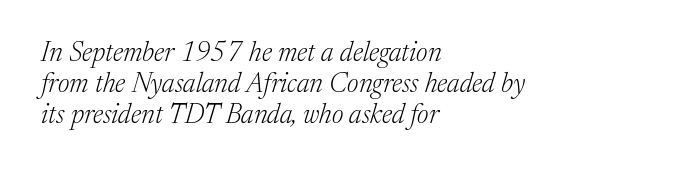
Q: Is the text bold? A: No.
Q: Is the text italic (slanted)? A: Yes, it leans right by about 17 degrees.
Q: Is the text underlined? A: No.
Q: How is the paragraph aligned? A: Left-aligned.
Q: Is the spacing between letters normal or unusually wide? A: Normal.
Q: Is the spacing between lines tight, normal or loose? A: Tight.
